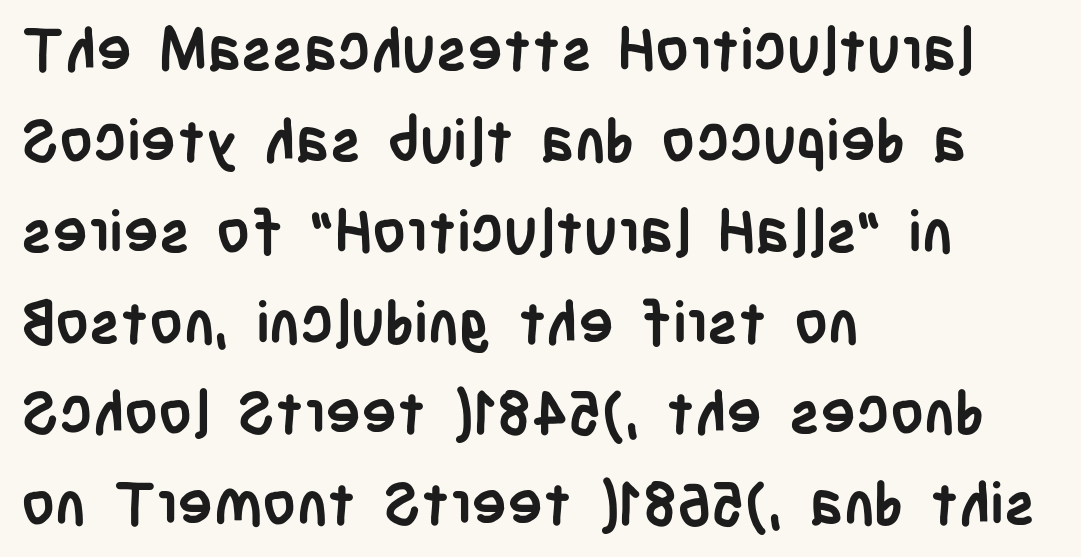
Words float on clear page, feet unadorned. Teacher's note: observe the even left margin — that is flush-left alignment. The face used here is proportionally spaced, like ordinary book or web type. Posture: vertical.
